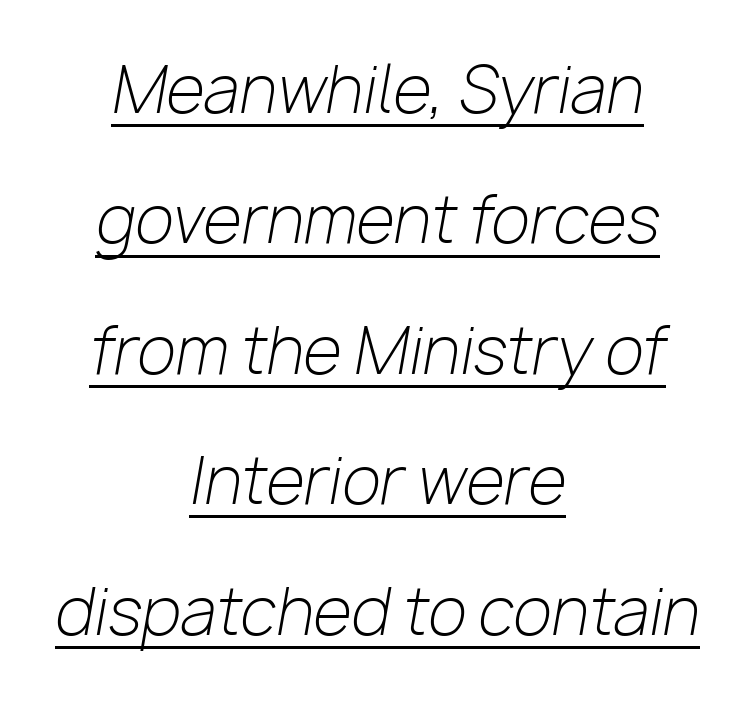
Q: Is the text bold? A: No.
Q: Is the text italic (slanted)? A: Yes, it leans right by about 10 degrees.
Q: Is the text underlined? A: Yes.
Q: How is the paragraph aligned? A: Centered.
Q: Is the spacing between letters normal or unusually wide? A: Normal.
Q: Is the spacing between lines tight, normal or loose? A: Loose.
Q: Width (condensed, normal, or wide)? A: Normal.
Q: Stroke contrast? A: Low.
Q: x-height? A: Medium.
Q: Monospaced? A: No.
